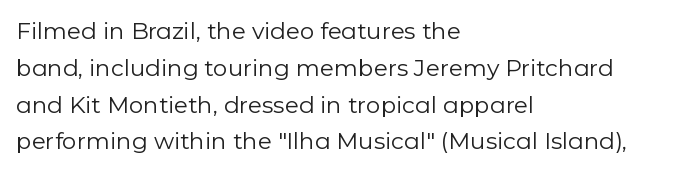
The rendering uses a moderate line-height, typical for paragraphs. The cut favours lightness, reaching ordinary text weight at its darkest. This is roman type, the default non-slanted kind. A student would call this left alignment; a typographer would say flush left, rag right. Honestly, there is no underline to notice here at all. The letterforms sit shoulder to shoulder at normal distance.
